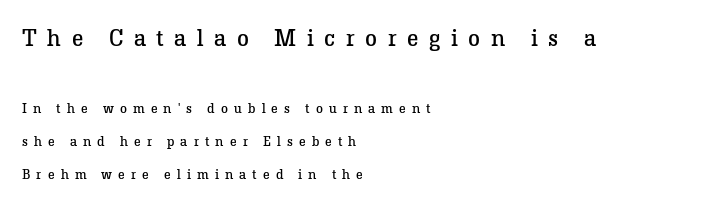
The image shows 24 px text type, upright; set left-aligned, loose line spacing (2.39x), unusually wide letter spacing (+0.44 em), not underlined; the first (top) block is 1.71x larger.
